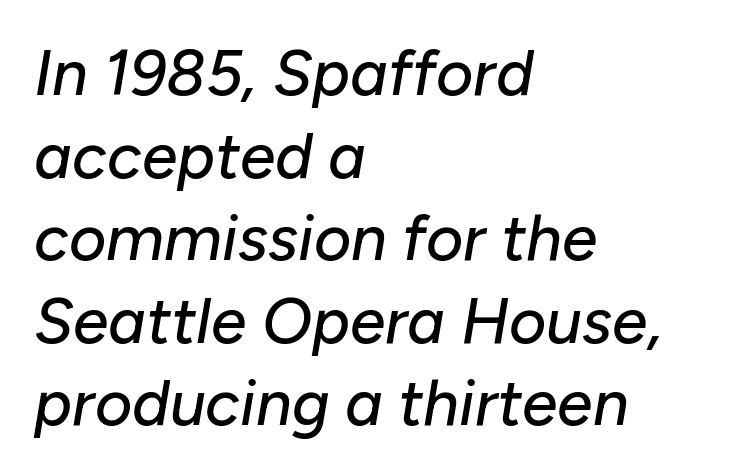
{"italic": "yes", "lean": "right", "slant_degrees": 10, "width": "normal", "stroke_contrast": "low", "x_height": "medium", "monospaced": "no", "underline": "no", "align": "left", "line_spacing": "normal", "line_spacing_ratio": 1.29, "letter_spacing": "normal", "letter_spacing_em": 0.0, "glyph_px": 64}
